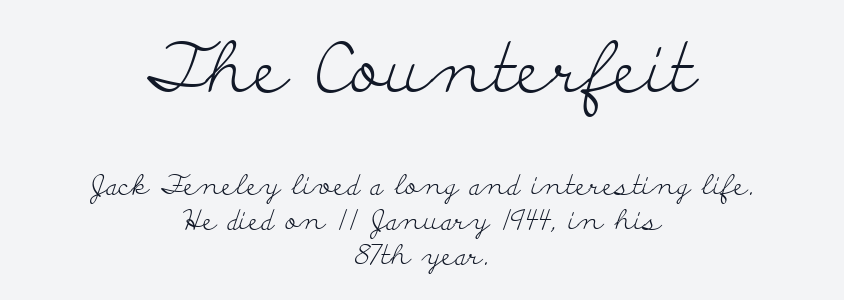
{"serif": "yes", "bold": "no", "weight": "light", "width": "wide", "stroke_contrast": "low", "x_height": "small", "monospaced": "no", "underline": "no", "align": "center", "line_spacing": "normal", "line_spacing_ratio": 1.25, "letter_spacing": "normal", "letter_spacing_em": 0.0, "larger_block": "first", "size_ratio": 2.5, "glyph_px": 70}
